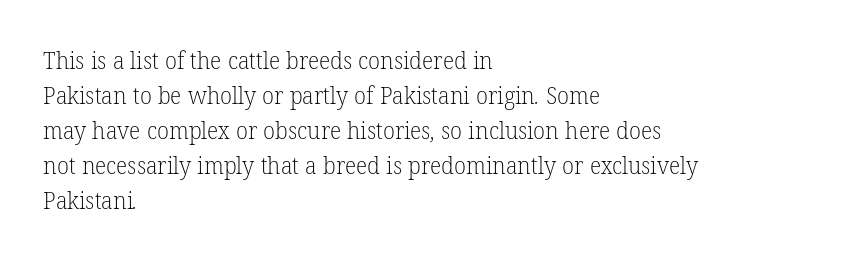
Underline: absent. The font sits on the lighter half of the weight spectrum, regular included. Regarding leading, the lines here are spaced in the standard way. Standard letterfit; no display-style spreading of the glyphs. Teacher's note: observe the even left margin — that is flush-left alignment.
